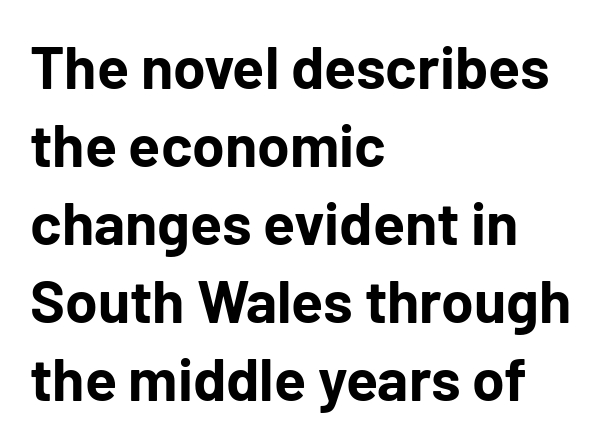
{"serif": "no", "italic": "no", "bold": "yes", "weight": "bold", "width": "normal", "stroke_contrast": "low", "x_height": "medium", "monospaced": "no", "underline": "no", "align": "left", "line_spacing": "normal", "line_spacing_ratio": 1.32, "letter_spacing": "normal", "letter_spacing_em": 0.0, "glyph_px": 59}
